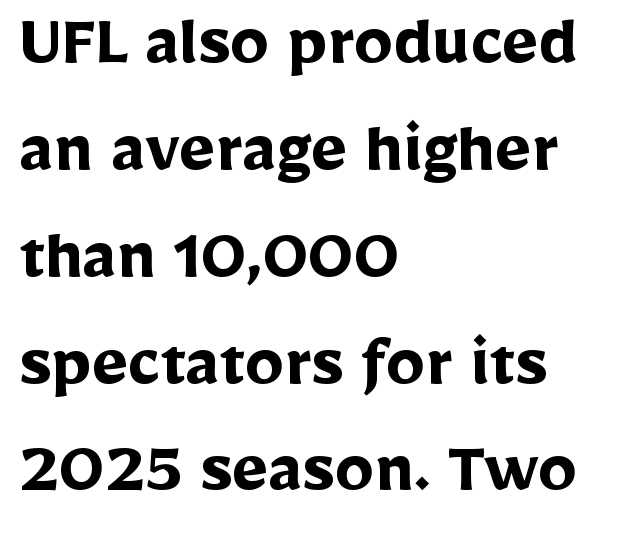
Q: Is the text bold? A: Yes.
Q: Is the text italic (slanted)? A: No, it is upright.
Q: Is the typeface a serif or a sans-serif typeface? A: Sans-serif.
Q: Is the text underlined? A: No.
Q: How is the paragraph aligned? A: Left-aligned.
Q: Is the spacing between letters normal or unusually wide? A: Normal.
Q: Is the spacing between lines tight, normal or loose? A: Normal.
Q: Width (condensed, normal, or wide)? A: Normal.
Q: Stroke contrast? A: Low.
Q: x-height? A: Medium.
Q: Monospaced? A: No.
